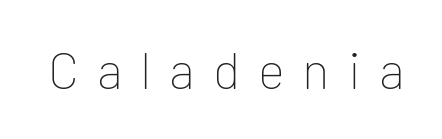
The image shows 51 px thin sans-serif type, upright; set unusually wide letter spacing (+0.35 em), not underlined; low stroke contrast and a medium x-height.
